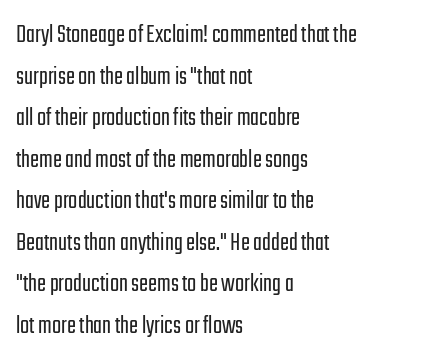
This sample uses an upright cut, with every glyph sitting square on the baseline. Lines of text with bare space underneath. The setting favours the left margin, as ordinary paragraphs usually do. Leading: standard. The typesetting does not lean heavy: it is not bold. You could call the tracking neutral — neither tight nor loose.
